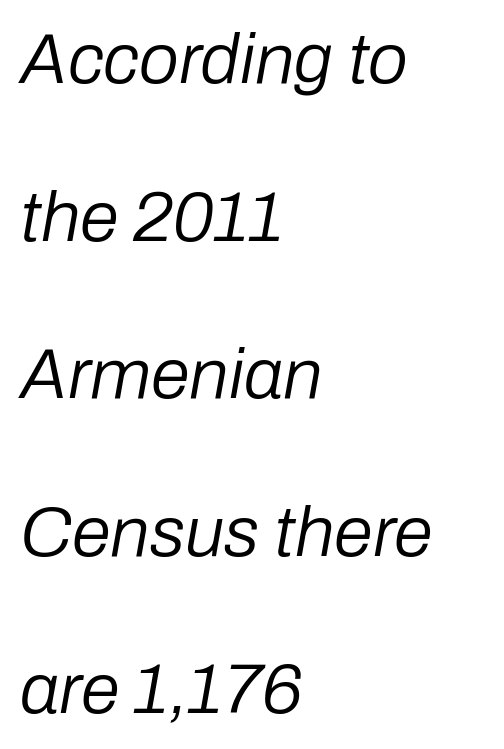
Look at the tracking — it's just the regular setting, nothing added. Baseline-to-baseline distance is far greater than the letter height. The characters are drawn with everyday or finer stroke widths. Looks like regular typesetting: each glyph gets only the width it needs.
